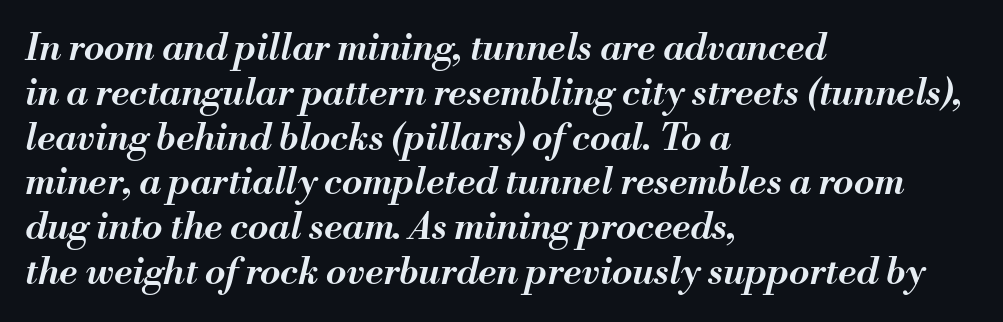
The image shows 37 px semibold type, italic (leaning right); set left-aligned, line spacing 1.21x, normal letter spacing, not underlined; medium stroke contrast and a small x-height.
